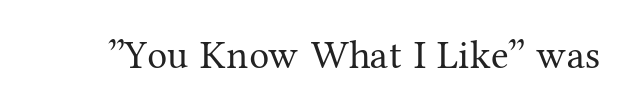
Is this a fixed-width face? No — the glyphs have proportional, varying widths. Is there any slant? The stems are plumb. No extra tracking has been applied to these lines. The characters are drawn with everyday or finer stroke widths. Unlike a clean sans, this face finishes its strokes with serifs. Beneath every word, the page is bare.
